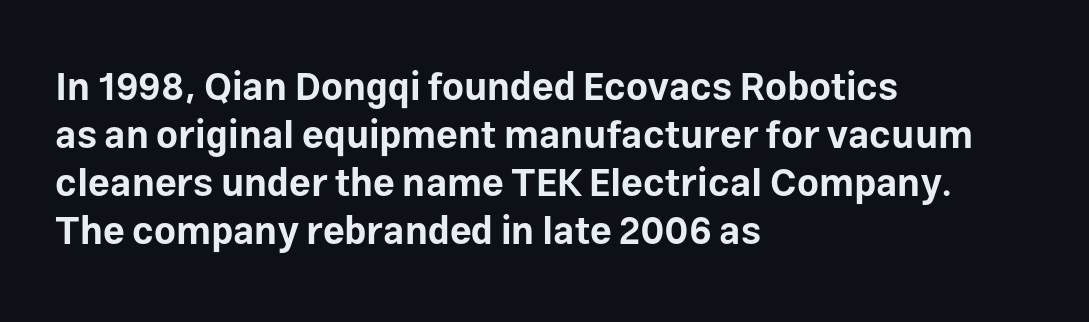
Q: Is the text bold? A: Yes.
Q: Is the text italic (slanted)? A: No, it is upright.
Q: Is the typeface a serif or a sans-serif typeface? A: Sans-serif.
Q: Is the text underlined? A: No.
Q: How is the paragraph aligned? A: Left-aligned.
Q: Is the spacing between letters normal or unusually wide? A: Normal.
Q: Is the spacing between lines tight, normal or loose? A: Normal.
Q: Width (condensed, normal, or wide)? A: Normal.
Q: Stroke contrast? A: Low.
Q: x-height? A: Medium.
Q: Monospaced? A: No.
